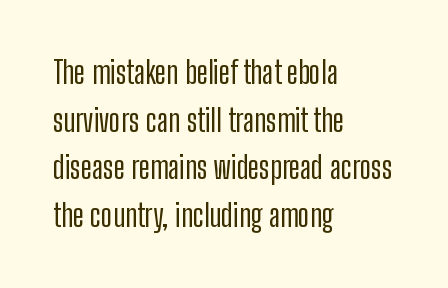
The image shows 31 px condensed sans-serif type, upright; set left-aligned, normal line spacing (1.54x), normal letter spacing, not underlined; low stroke contrast and a medium x-height.
